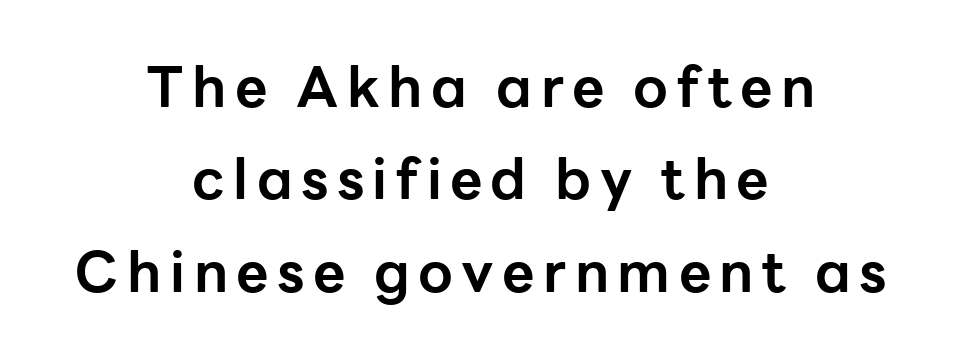
{"serif": "no", "italic": "no", "bold": "yes", "weight": "bold", "width": "normal", "stroke_contrast": "low", "x_height": "medium", "monospaced": "no", "underline": "no", "align": "center", "line_spacing": "normal", "line_spacing_ratio": 1.65, "glyph_px": 56}
